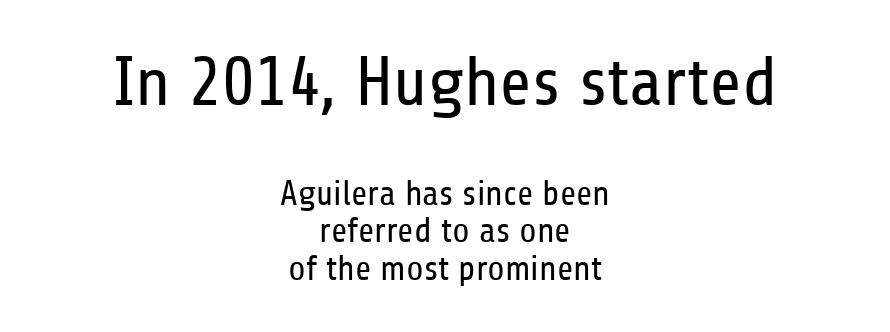
The font's upright variant was chosen for this text. The rendering positions every line midway between the sides. Typesetter's note — upper block bumped up in size, lower block left smaller. The font family rendered here belongs to the sans-serif group.
